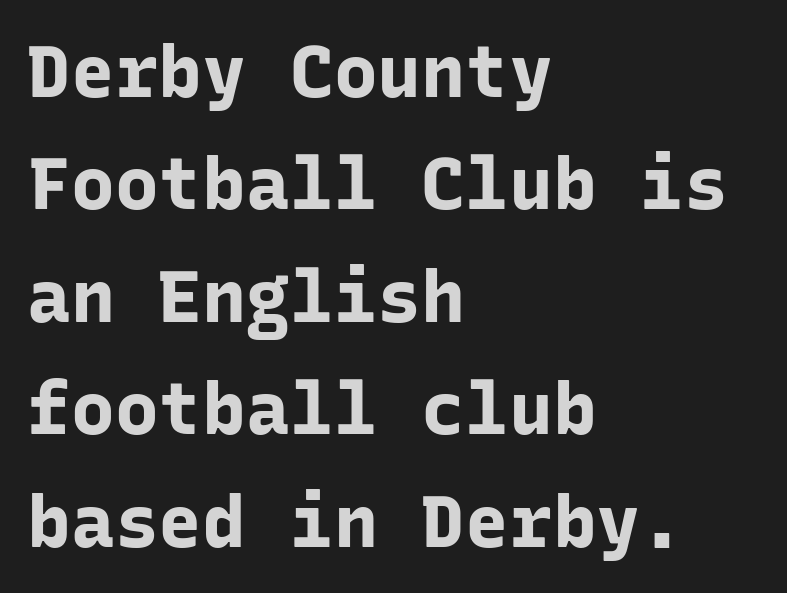
Q: Is the text bold? A: Yes.
Q: Is the text italic (slanted)? A: No, it is upright.
Q: Is the typeface a serif or a sans-serif typeface? A: Sans-serif.
Q: Is the text underlined? A: No.
Q: How is the paragraph aligned? A: Left-aligned.
Q: Is the spacing between letters normal or unusually wide? A: Normal.
Q: Is the spacing between lines tight, normal or loose? A: Normal.
Q: Width (condensed, normal, or wide)? A: Normal.
Q: Stroke contrast? A: Low.
Q: x-height? A: Medium.
Q: Monospaced? A: Yes.
